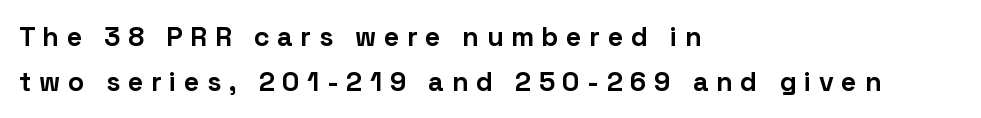
Q: Is the text bold? A: Yes.
Q: Is the text italic (slanted)? A: No, it is upright.
Q: Is the text underlined? A: No.
Q: How is the paragraph aligned? A: Left-aligned.
Q: Is the spacing between letters normal or unusually wide? A: Unusually wide.
Q: Is the spacing between lines tight, normal or loose? A: Normal.
